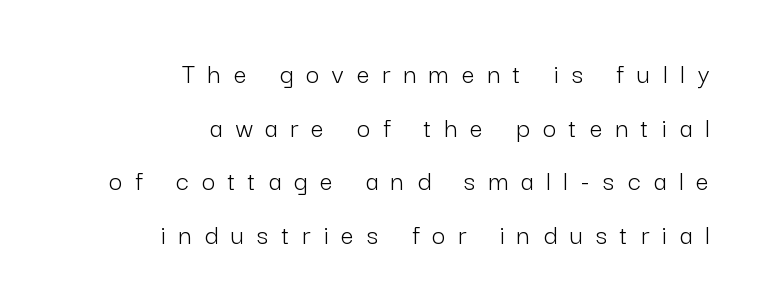
Q: Is the text bold? A: No.
Q: Is the text italic (slanted)? A: No, it is upright.
Q: Is the typeface a serif or a sans-serif typeface? A: Sans-serif.
Q: Is the text underlined? A: No.
Q: How is the paragraph aligned? A: Right-aligned.
Q: Is the spacing between letters normal or unusually wide? A: Unusually wide.
Q: Width (condensed, normal, or wide)? A: Normal.
Q: Stroke contrast? A: Low.
Q: x-height? A: Medium.
Q: Monospaced? A: No.
